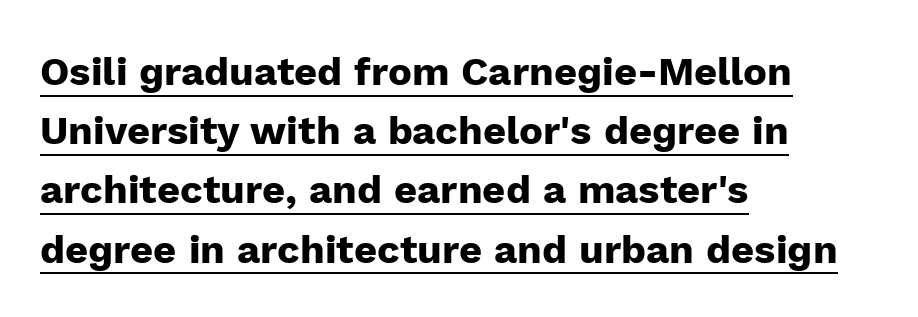
No italicization has been applied; the sample stays upright. A rule runs beneath these lines of type. Short and long lines alike share a common starting point at left. Baseline-to-baseline distance is the conventional proportion of letter height. The font family rendered here belongs to the sans-serif group. Proportional: the letters do not fall into vertical columns.
